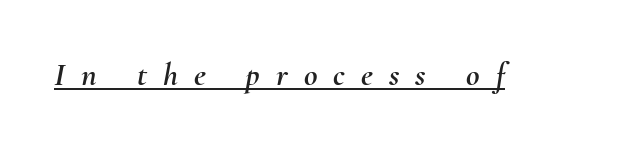
This sample has the flowing, uneven cadence of proportional lettering. The typography opts for an oblique posture over an upright one. A typesetter would call this heavily tracked-out type. The words here are underlined.
